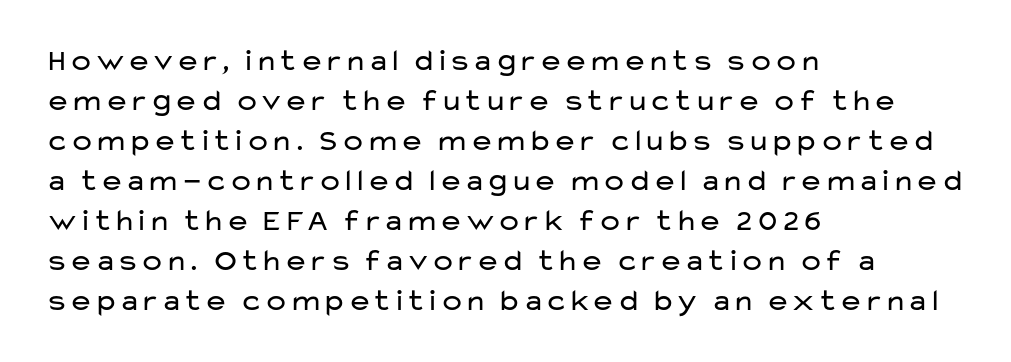
The image shows 31 px regular-weight, wide sans-serif type, upright; set left-aligned, normal line spacing (1.29x), normal letter spacing, not underlined; low stroke contrast and a medium x-height.
